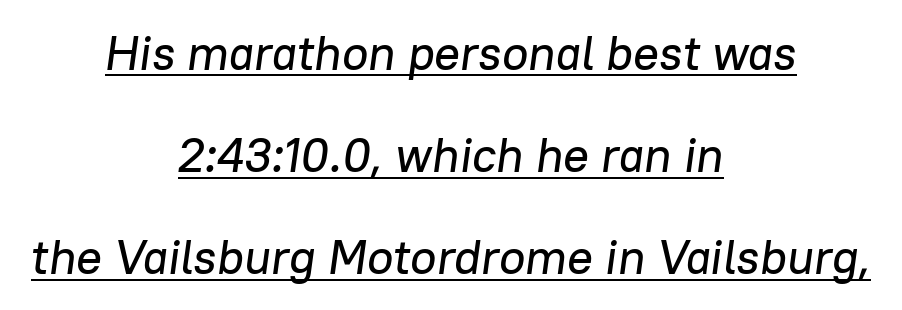
The image shows 48 px text type, italic (leaning right); set centered, loose line spacing (2.13x), normal letter spacing, underlined; low stroke contrast and a medium x-height.
